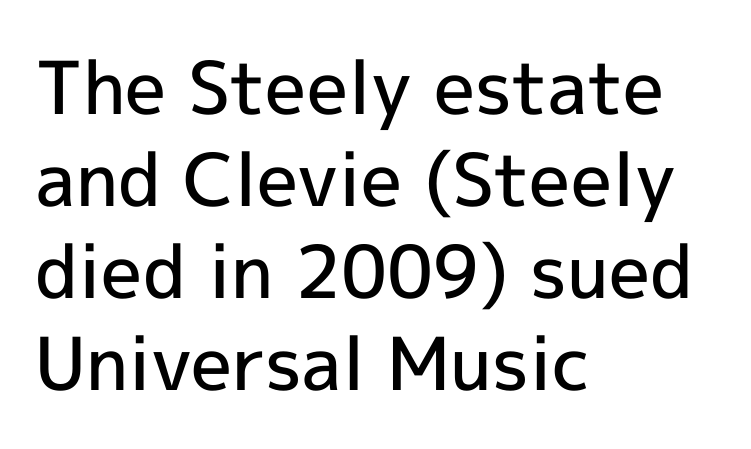
Q: Is the text bold? A: Semi-bold.
Q: Is the text italic (slanted)? A: No, it is upright.
Q: Is the typeface a serif or a sans-serif typeface? A: Sans-serif.
Q: Is the text underlined? A: No.
Q: How is the paragraph aligned? A: Left-aligned.
Q: Is the spacing between letters normal or unusually wide? A: Normal.
Q: Is the spacing between lines tight, normal or loose? A: Normal.
Q: Width (condensed, normal, or wide)? A: Normal.
Q: x-height? A: Medium.
Q: Monospaced? A: No.
